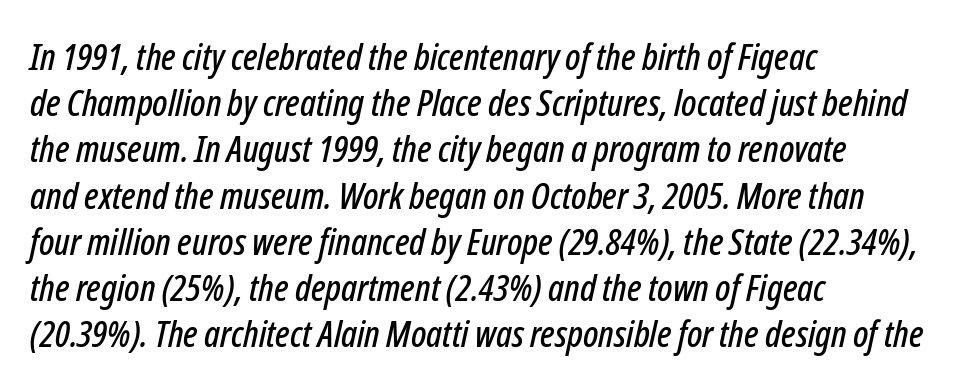
The passage shown is typed in a proportional face where columns would drift. Regular leading. Lines of text with bare space underneath. This sample uses plain, unmodified letter spacing.
